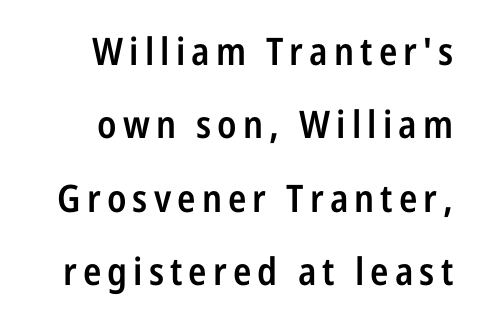
Q: Is the text bold? A: Semi-bold.
Q: Is the text italic (slanted)? A: No, it is upright.
Q: Is the typeface a serif or a sans-serif typeface? A: Sans-serif.
Q: Is the text underlined? A: No.
Q: How is the paragraph aligned? A: Right-aligned.
Q: Is the spacing between lines tight, normal or loose? A: Loose.
Q: Width (condensed, normal, or wide)? A: Condensed.
Q: Stroke contrast? A: Low.
Q: x-height? A: Medium.
Q: Monospaced? A: No.
